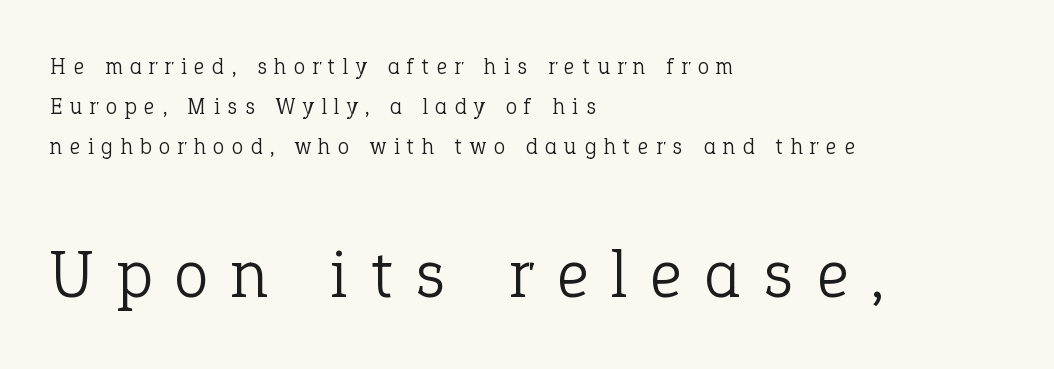
{"serif": "yes", "italic": "no", "bold": "no", "weight": "light", "width": "normal", "stroke_contrast": "low", "x_height": "medium", "monospaced": "no", "underline": "no", "align": "left", "line_spacing_ratio": 1.75, "letter_spacing": "wide", "letter_spacing_em": 0.34, "larger_block": "second", "size_ratio": 3.0, "glyph_px": 69}
